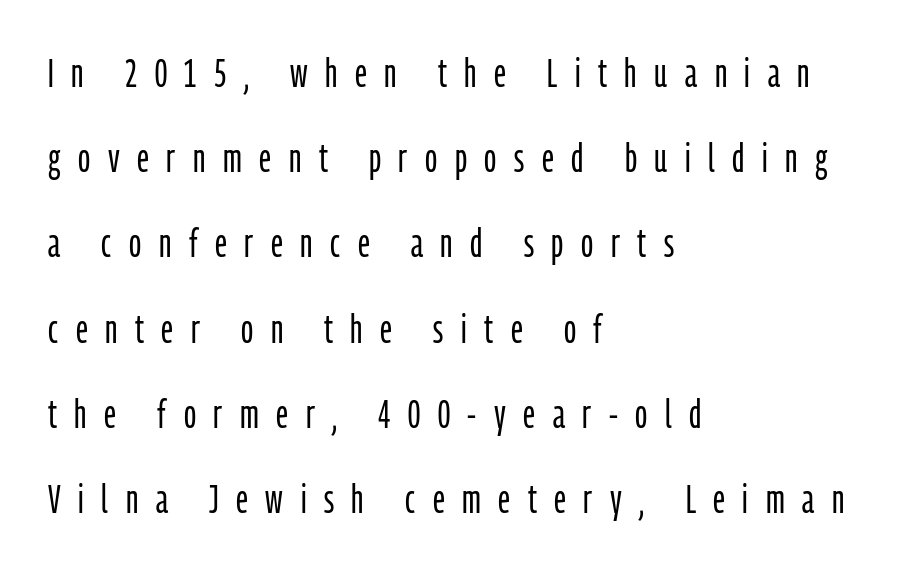
The image shows 40 px light, condensed sans-serif type, upright; set left-aligned, loose line spacing (2.13x), unusually wide letter spacing (+0.44 em), not underlined; low stroke contrast and a medium x-height.
